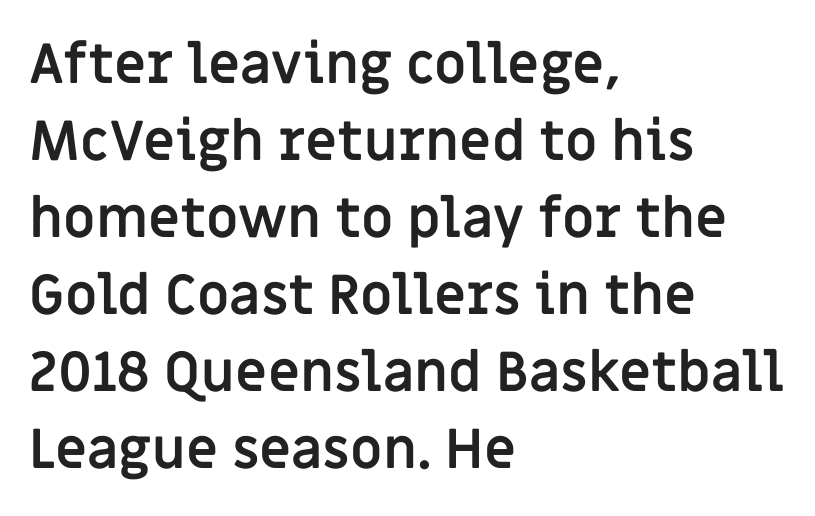
The image shows 55 px semibold sans-serif type, upright; set left-aligned, normal line spacing (1.4x), normal letter spacing, not underlined; low stroke contrast and a large x-height.
